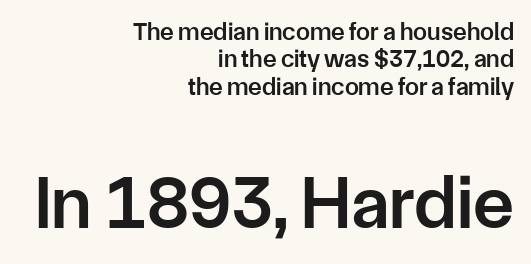
The image shows 75 px semibold sans-serif type, upright; set right-aligned, tight line spacing (1.1x), normal letter spacing, not underlined; the second (bottom) block is 3.0x larger; low stroke contrast and a medium x-height.
